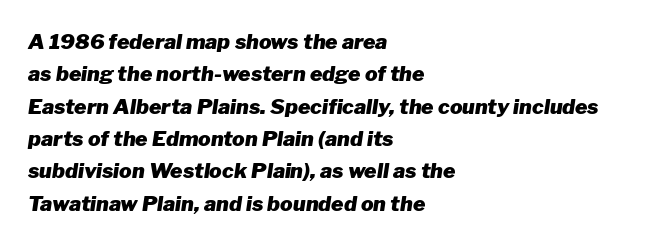
Q: Is the text bold? A: Yes.
Q: Is the text italic (slanted)? A: Yes, it leans right by about 8 degrees.
Q: Is the text underlined? A: No.
Q: How is the paragraph aligned? A: Left-aligned.
Q: Is the spacing between letters normal or unusually wide? A: Normal.
Q: Is the spacing between lines tight, normal or loose? A: Normal.
